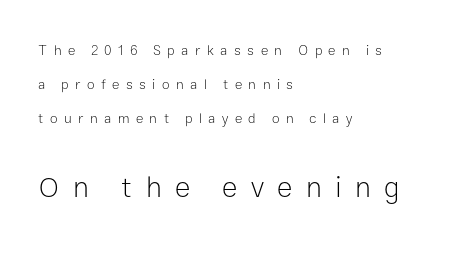
Do the letters lean? They stand straight. The passage shown has open, widely tracked lettering throughout. Here the second block reads like a headline and the first like body copy. The passage is arranged the way most books set body copy — flush left. This is sans-serif lettering, the kind often seen on screens and signage. The letters advance in unequal steps, a hallmark of proportional type.
